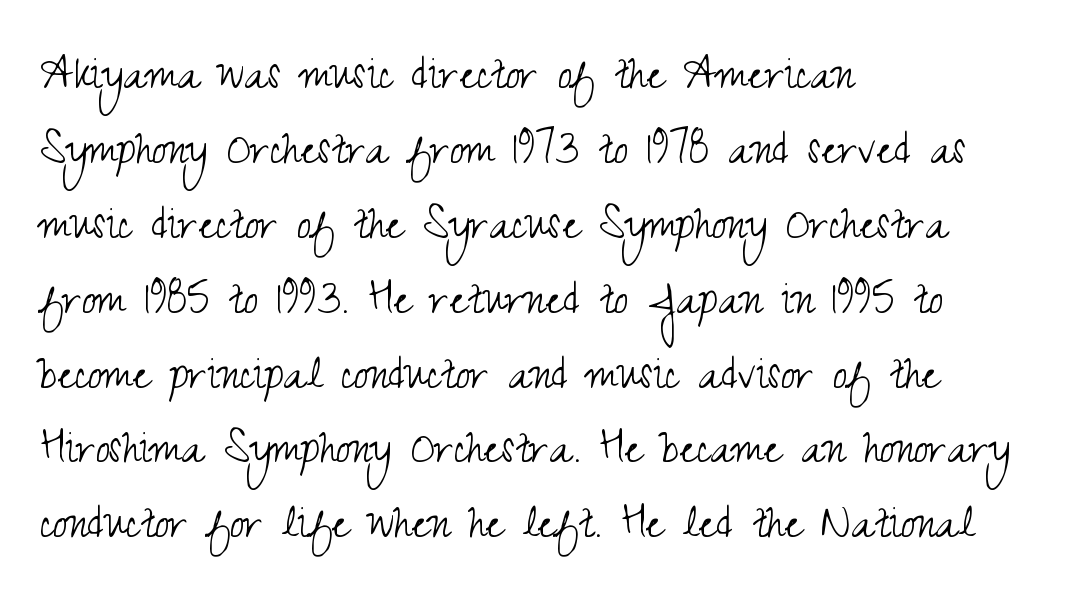
Notice how descenders clear the ascenders below comfortably — that's standard leading. The letters look calm and open, with moderate or lighter stems. The rendering uses natural spacing where letterforms have individual widths. If you drew a ruler down the left edge, every line would touch it.
